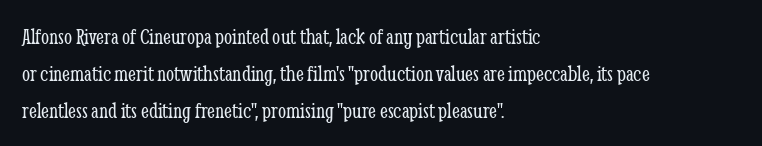
{"italic": "no", "bold": "no", "underline": "no", "align": "left", "line_spacing": "normal", "line_spacing_ratio": 1.6, "letter_spacing": "normal", "letter_spacing_em": 0.0, "glyph_px": 23}
